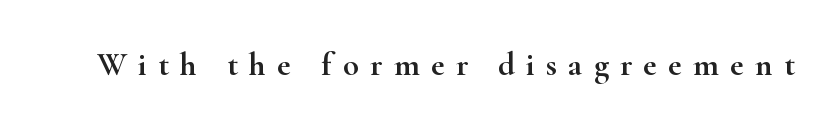
Q: Is the text italic (slanted)? A: No, it is upright.
Q: Is the typeface a serif or a sans-serif typeface? A: Serif.
Q: Is the text underlined? A: No.
Q: Is the spacing between letters normal or unusually wide? A: Unusually wide.
Q: Width (condensed, normal, or wide)? A: Wide.
Q: Stroke contrast? A: High.
Q: x-height? A: Small.
Q: Monospaced? A: No.
